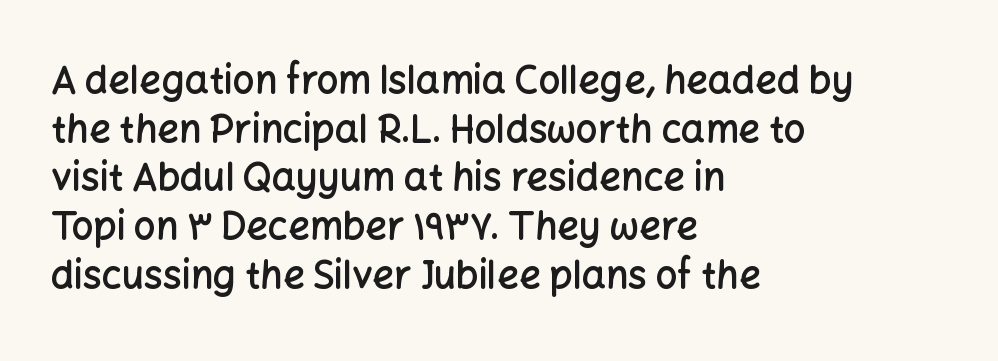
A typesetter would call this zero additional tracking. To sum up the face: it is a sans, with no serifs. The face used here is a semibold: visibly heavier than regular, lighter than bold. Varying glyph widths throughout — classic text-font behaviour. Nope, not italic — everything's standing straight.
